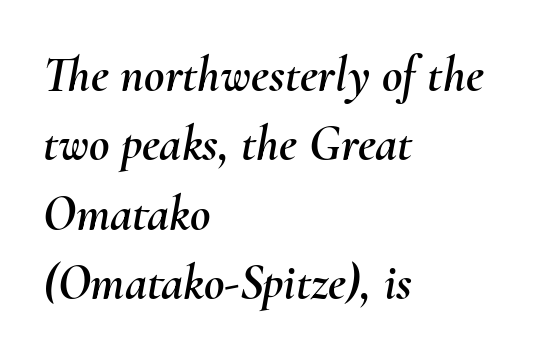
{"italic": "yes", "lean": "right", "slant_degrees": 10, "width": "normal", "stroke_contrast": "medium", "x_height": "small", "monospaced": "no", "underline": "no", "align": "left", "line_spacing": "normal", "line_spacing_ratio": 1.39, "letter_spacing": "normal", "letter_spacing_em": 0.0, "glyph_px": 50}
